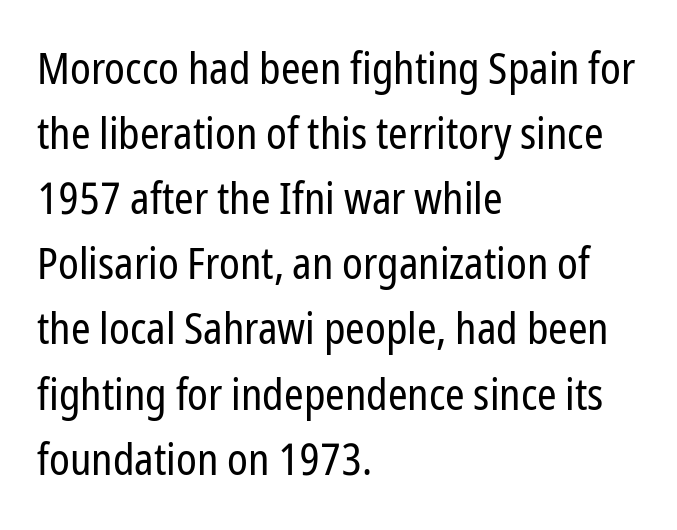
Regular leading. Reading down the block, your eye returns to a fixed left position each line. The passage shown is not bold in any degree. The rendering keeps characters at their native spacing. This rendering features lettering with no underline. The passage shown is typed in a proportional face where columns would drift.
